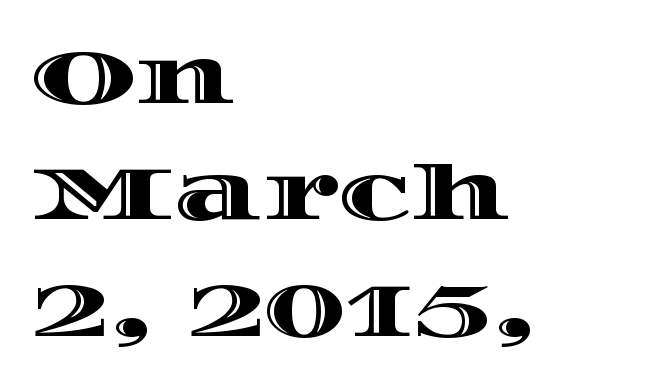
Caption: multi-line text, flush left, ragged right. Each letter keeps its own natural width here, so spacing adapts to shape. Nothing unusual about the tracking: characters are spaced as the font intends. It's the straight-up-and-down kind of type. Underlining? Definitely not there. Interline gaps are of average width in this sample.
